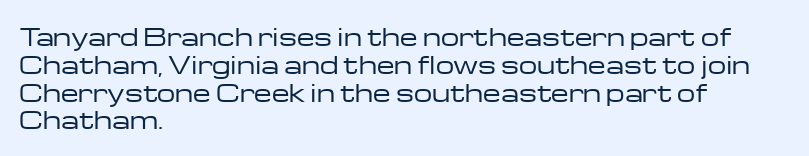
{"italic": "no", "bold": "no", "underline": "no", "align": "left", "line_spacing_ratio": 1.21, "letter_spacing": "normal", "letter_spacing_em": 0.0, "glyph_px": 23}
